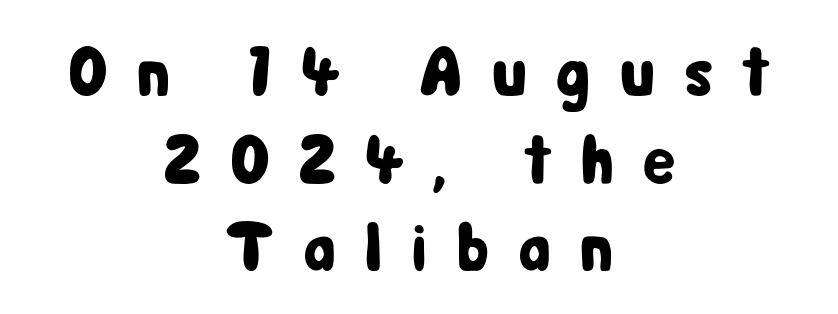
{"serif": "no", "italic": "no", "width": "condensed", "stroke_contrast": "low", "x_height": "medium", "monospaced": "no", "underline": "no", "align": "center", "line_spacing": "normal", "line_spacing_ratio": 1.27, "letter_spacing": "wide", "letter_spacing_em": 0.41, "glyph_px": 69}
